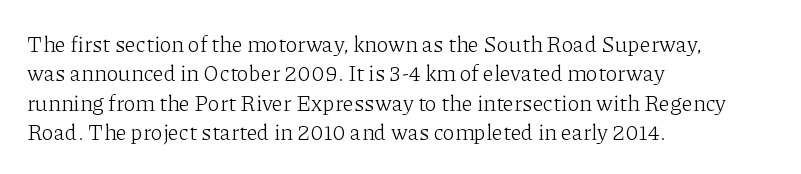
{"italic": "no", "bold": "no", "underline": "no", "align": "left", "line_spacing": "normal", "line_spacing_ratio": 1.33, "letter_spacing": "normal", "letter_spacing_em": 0.0, "glyph_px": 22}
